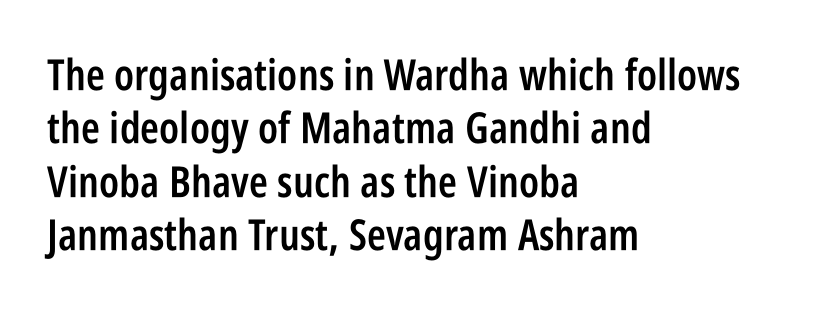
The letters stand straight up with perfectly vertical stems. Moderately thickened strokes mark this as semibold type. Font category for this specimen: sans-serif. You could not count columns in this text — the font is proportionally spaced. Glyph-to-glyph distance matches everyday printed text. Horizontal alignment here is leftward, the default for most running prose.
